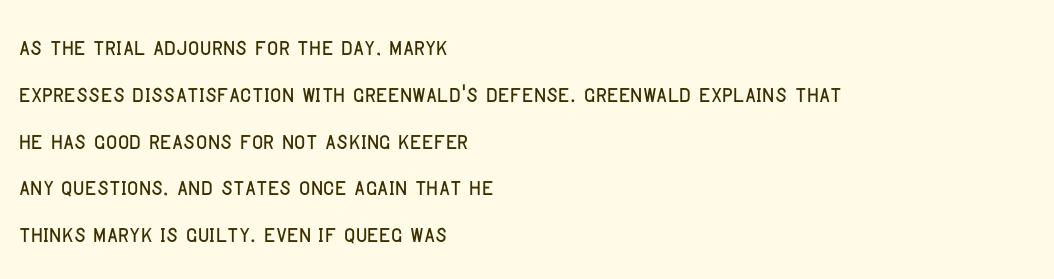
The image shows 31 px condensed sans-serif type, upright; set left-aligned, normal line spacing (1.51x), normal letter spacing, not underlined; low stroke contrast and a large x-height.
